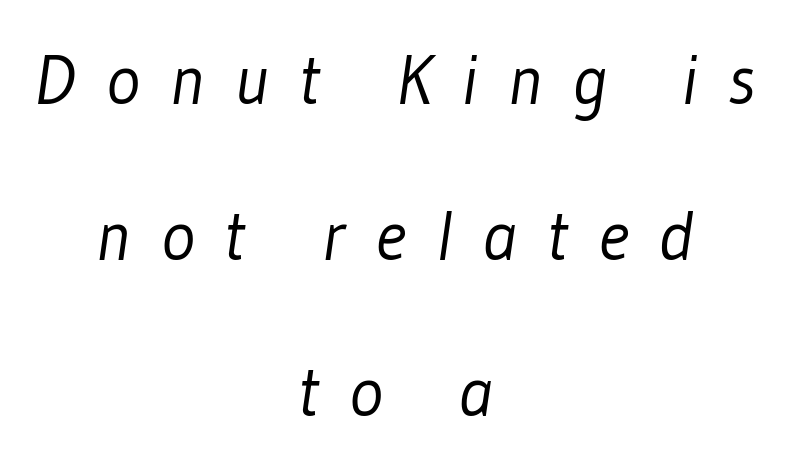
{"serif": "no", "bold": "no", "weight": "light", "width": "condensed", "stroke_contrast": "low", "x_height": "medium", "monospaced": "no", "underline": "no", "align": "center", "line_spacing": "loose", "line_spacing_ratio": 2.2, "letter_spacing": "wide", "letter_spacing_em": 0.42, "glyph_px": 71}
